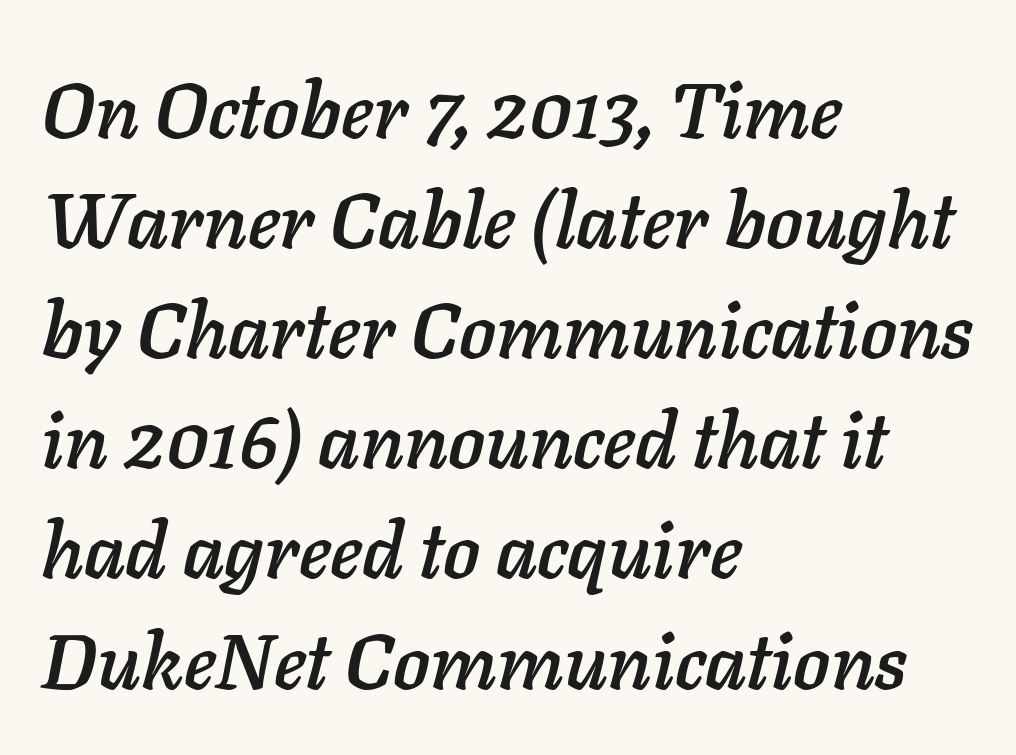
Does the copy run flush right? No — it runs flush left. Varying glyph widths throughout — classic text-font behaviour. Looking at the ascenders, they clearly lean. The specimen omits any rule beneath the text block's lines. There is no visible air inserted between adjacent glyphs. Quick note: interline space is typical.
